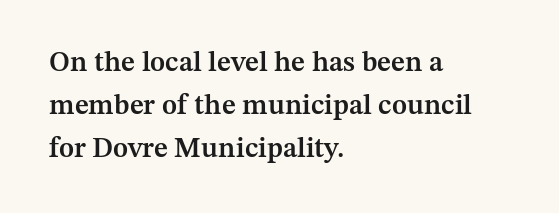
Q: Is the text bold? A: Semi-bold.
Q: Is the text italic (slanted)? A: No, it is upright.
Q: Is the typeface a serif or a sans-serif typeface? A: Serif.
Q: Is the text underlined? A: No.
Q: How is the paragraph aligned? A: Left-aligned.
Q: Is the spacing between letters normal or unusually wide? A: Normal.
Q: Is the spacing between lines tight, normal or loose? A: Normal.
Q: Width (condensed, normal, or wide)? A: Normal.
Q: Stroke contrast? A: Medium.
Q: x-height? A: Medium.
Q: Monospaced? A: No.
